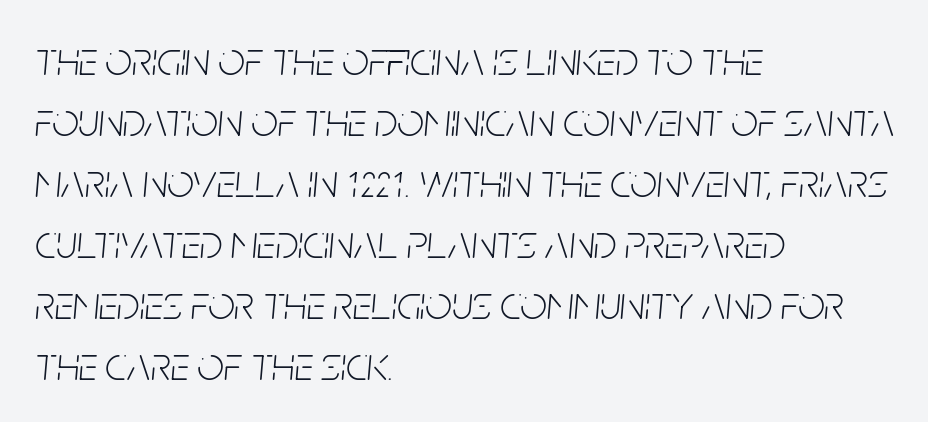
The image shows 47 px light, condensed type, italic (leaning right); set left-aligned, normal line spacing (1.3x), normal letter spacing, not underlined; low stroke contrast and a large x-height.
